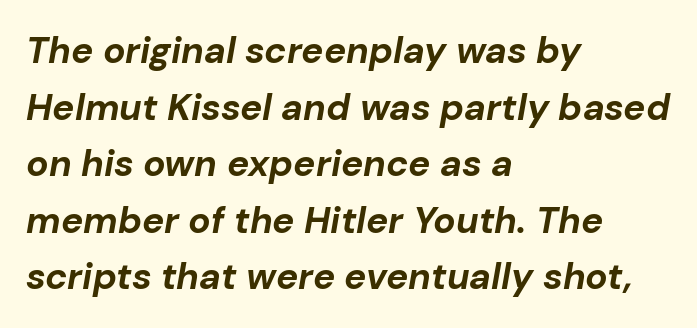
{"italic": "yes", "lean": "right", "slant_degrees": 10, "bold": "yes", "weight": "bold", "width": "normal", "stroke_contrast": "low", "x_height": "medium", "monospaced": "no", "underline": "no", "align": "left", "line_spacing": "normal", "line_spacing_ratio": 1.53, "letter_spacing": "normal", "letter_spacing_em": 0.0, "glyph_px": 37}
